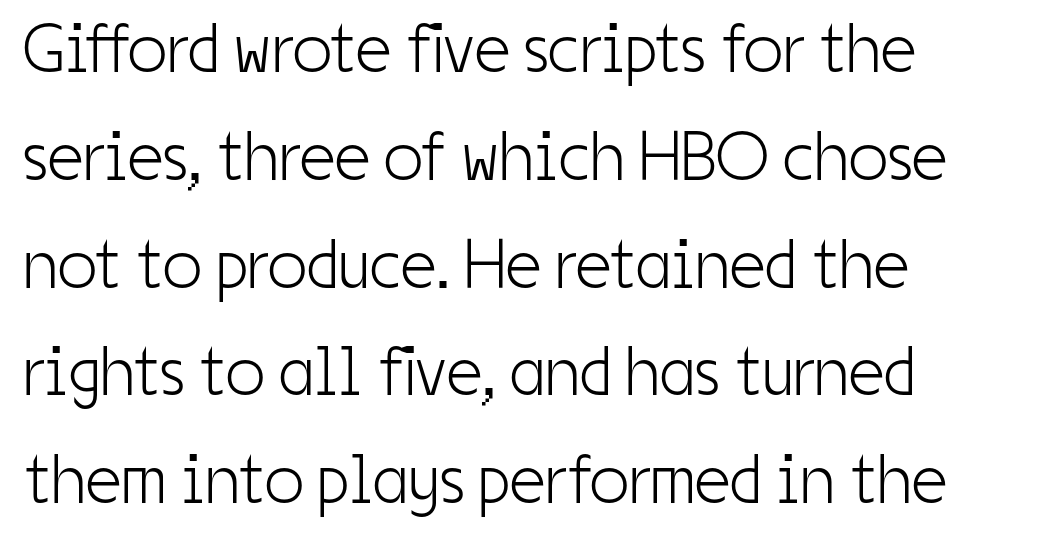
Q: Is the text bold? A: No.
Q: Is the text italic (slanted)? A: No, it is upright.
Q: Is the typeface a serif or a sans-serif typeface? A: Sans-serif.
Q: Is the text underlined? A: No.
Q: How is the paragraph aligned? A: Left-aligned.
Q: Is the spacing between letters normal or unusually wide? A: Normal.
Q: Is the spacing between lines tight, normal or loose? A: Normal.
Q: Width (condensed, normal, or wide)? A: Condensed.
Q: Stroke contrast? A: Low.
Q: x-height? A: Medium.
Q: Monospaced? A: No.
